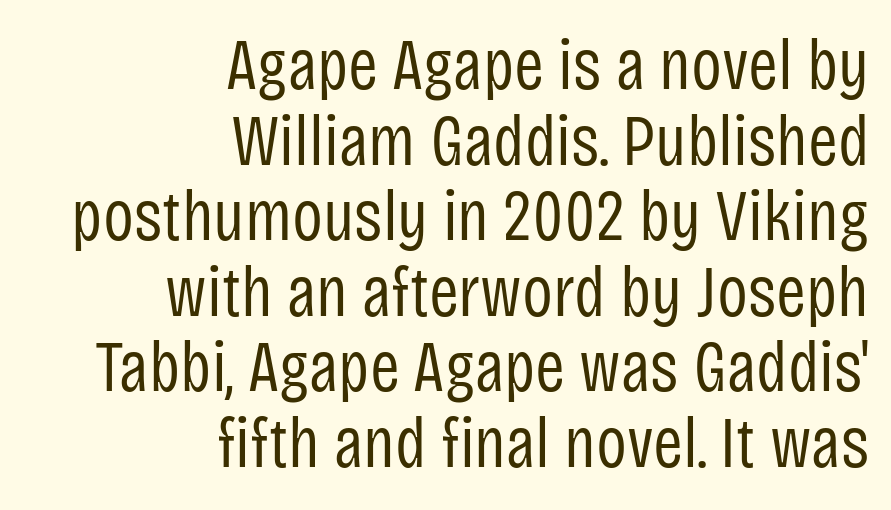
The image shows 72 px regular-weight, condensed sans-serif type, upright; set right-aligned, tight line spacing (1.05x), normal letter spacing, not underlined; low stroke contrast and a large x-height.
